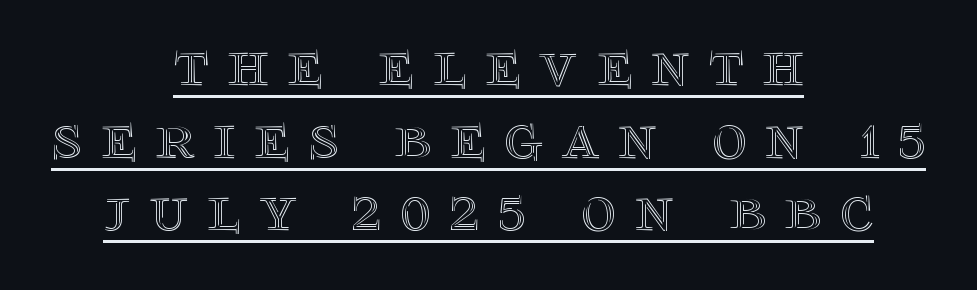
The image shows 66 px text type, upright; set centered, tight line spacing (1.1x), unusually wide letter spacing (+0.29 em), underlined; a large x-height.
